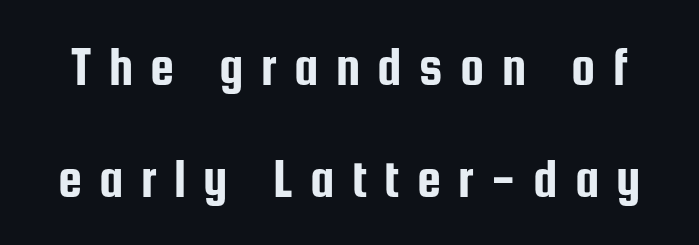
{"serif": "no", "italic": "no", "width": "condensed", "stroke_contrast": "low", "x_height": "medium", "monospaced": "no", "underline": "no", "line_spacing": "loose", "line_spacing_ratio": 2.08, "letter_spacing": "wide", "letter_spacing_em": 0.32, "glyph_px": 54}
